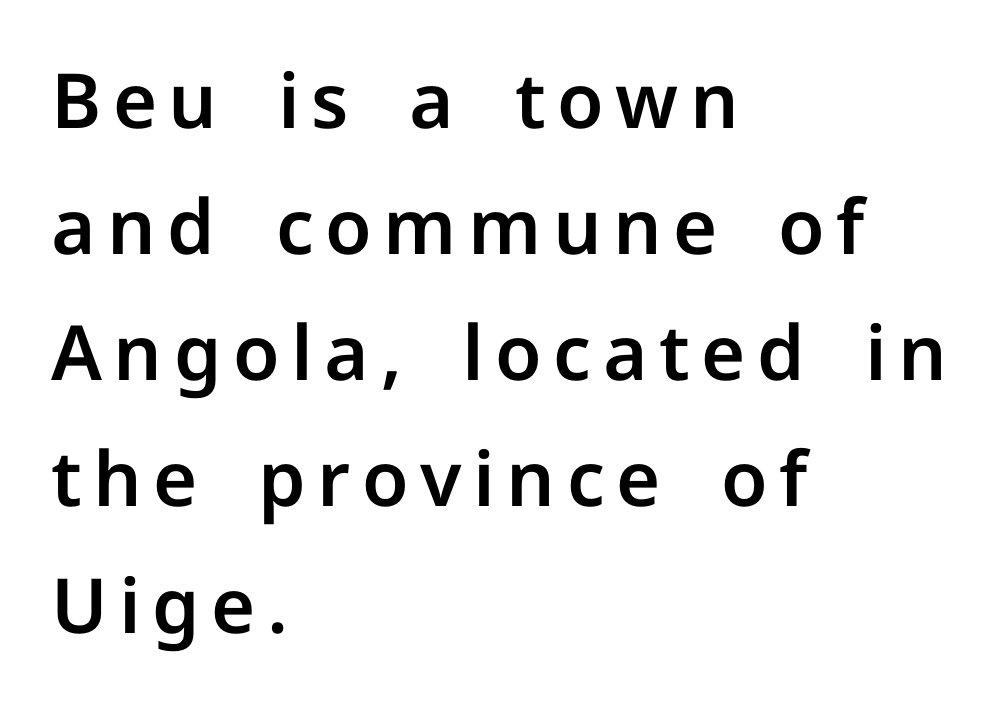
Bare-footed words on every line. The leading is moderate, giving the passage an even texture. Note the varied advance widths — an 'i' is clearly narrower than an 'm'. Serif or sans? Sans — the stroke terminals are bare. Reading down the block, your eye returns to a fixed left position each line.
